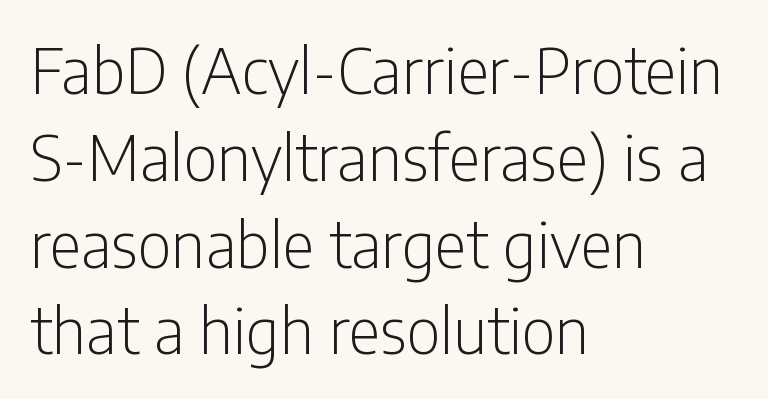
The image shows 62 px light, condensed sans-serif type, upright; set left-aligned, normal line spacing (1.4x), normal letter spacing, not underlined; low stroke contrast and a medium x-height.
